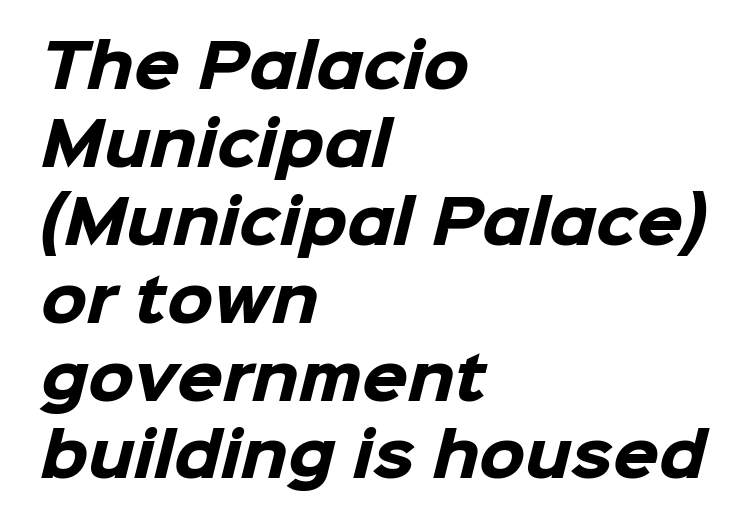
The line texture is even and compact thanks to regular tracking. Quick note: underline off. One-word summary of the alignment: left. A normal amount of white space separates one row of letters from the next. Stroke thickness is high; the sample reads as a true bold. Examine the stroke ends and you'll find no serifs.
